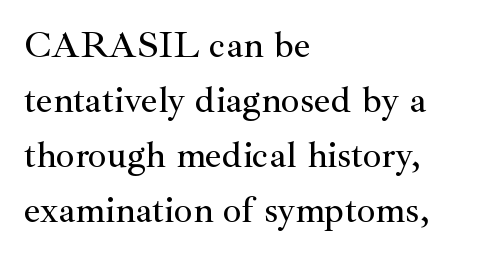
{"serif": "yes", "italic": "no", "width": "normal", "stroke_contrast": "medium", "x_height": "small", "monospaced": "no", "underline": "no", "align": "left", "line_spacing": "normal", "line_spacing_ratio": 1.49, "letter_spacing": "normal", "letter_spacing_em": 0.0, "glyph_px": 37}
